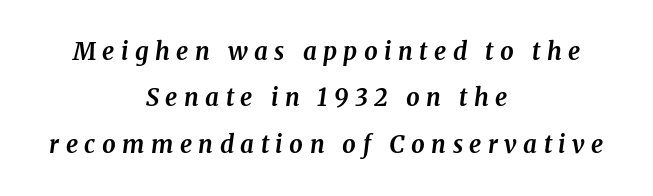
{"italic": "yes", "lean": "right", "slant_degrees": 8, "bold": "yes", "underline": "no", "align": "center", "line_spacing": "loose", "line_spacing_ratio": 1.93, "letter_spacing": "wide", "letter_spacing_em": 0.27, "glyph_px": 24}
